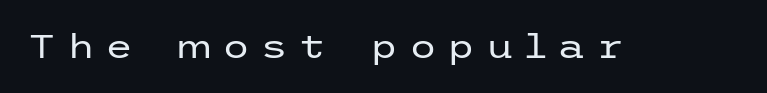
The typesetting does not lean heavy: it is not bold. The foot of each line stays bare and open. You can tell from the bare stems that sans-serif type was used. Unlike italic type, these characters show no tilt at all.
